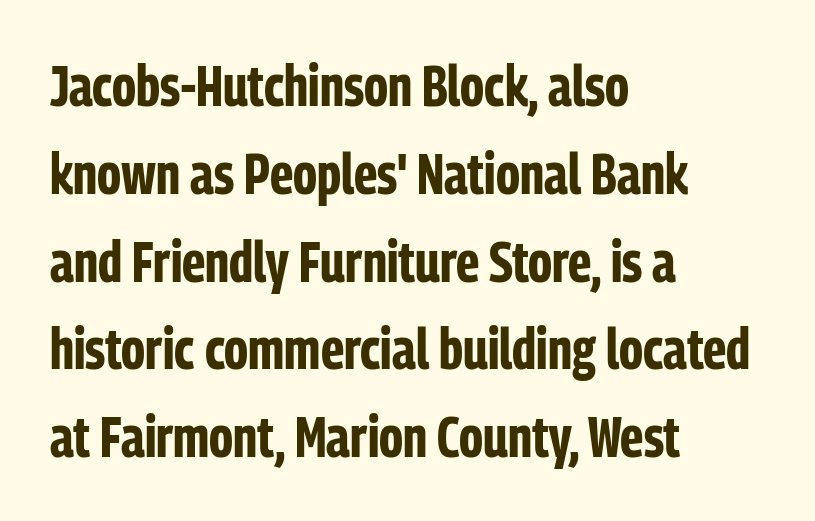
{"serif": "no", "italic": "no", "bold": "yes", "weight": "bold", "width": "condensed", "stroke_contrast": "low", "x_height": "medium", "monospaced": "no", "underline": "no", "align": "left", "line_spacing": "normal", "line_spacing_ratio": 1.54, "letter_spacing": "normal", "letter_spacing_em": 0.0, "glyph_px": 57}
